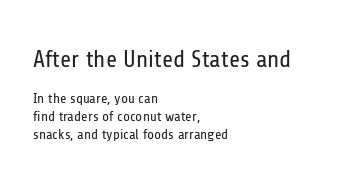
The image shows 24 px text type, upright; set left-aligned, normal line spacing (1.29x), normal letter spacing, not underlined; the first (top) block is 1.71x larger.
